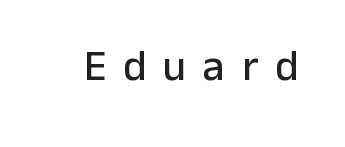
{"serif": "no", "italic": "no", "width": "normal", "stroke_contrast": "low", "x_height": "medium", "monospaced": "no", "underline": "no", "letter_spacing": "wide", "letter_spacing_em": 0.39, "glyph_px": 43}
